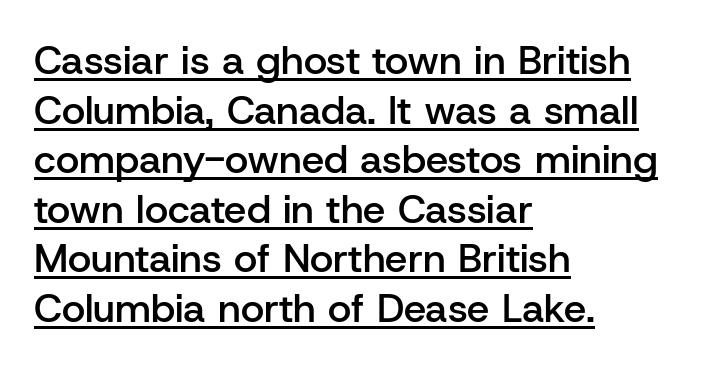
{"serif": "no", "italic": "no", "bold": "semi", "weight": "semibold", "width": "normal", "stroke_contrast": "low", "x_height": "medium", "monospaced": "no", "underline": "yes", "align": "left", "line_spacing_ratio": 1.24, "letter_spacing": "normal", "letter_spacing_em": 0.0, "glyph_px": 40}
